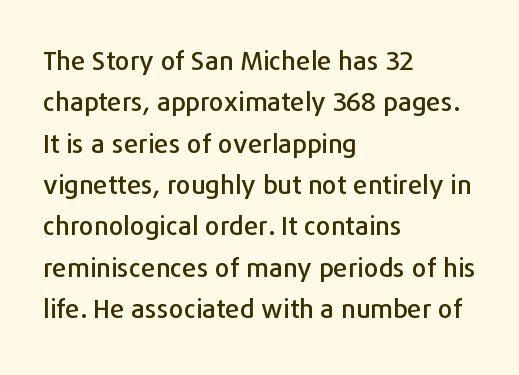
Q: Is the text italic (slanted)? A: No, it is upright.
Q: Is the text underlined? A: No.
Q: How is the paragraph aligned? A: Left-aligned.
Q: Is the spacing between letters normal or unusually wide? A: Normal.
Q: Is the spacing between lines tight, normal or loose? A: Normal.
